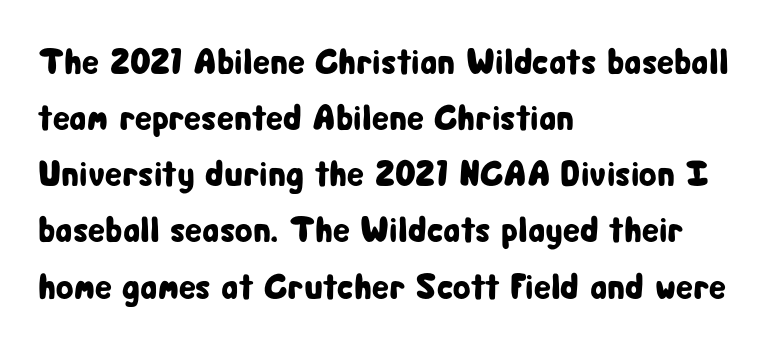
The image shows 36 px condensed sans-serif type, upright; set left-aligned, normal line spacing (1.56x), normal letter spacing, not underlined; low stroke contrast and a medium x-height.
